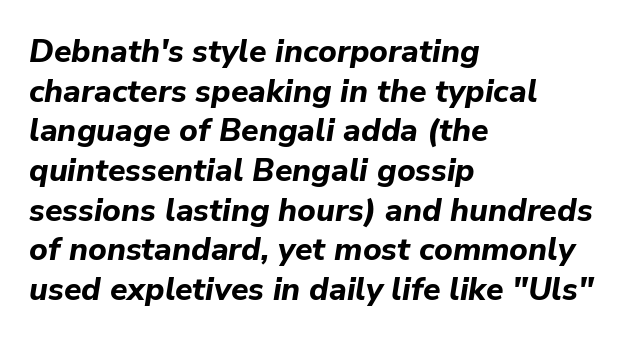
Q: Is the text bold? A: Yes.
Q: Is the text italic (slanted)? A: Yes, it leans right by about 9 degrees.
Q: Is the text underlined? A: No.
Q: How is the paragraph aligned? A: Left-aligned.
Q: Is the spacing between letters normal or unusually wide? A: Normal.
Q: Width (condensed, normal, or wide)? A: Normal.
Q: Stroke contrast? A: Low.
Q: x-height? A: Medium.
Q: Monospaced? A: No.
